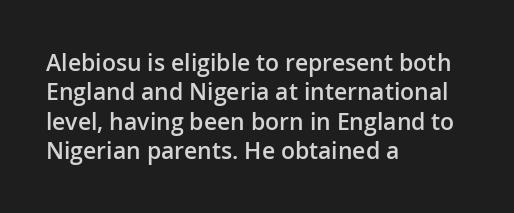
{"italic": "no", "bold": "semi", "underline": "no", "align": "left", "line_spacing": "normal", "line_spacing_ratio": 1.28, "letter_spacing": "normal", "letter_spacing_em": 0.0, "glyph_px": 23}
